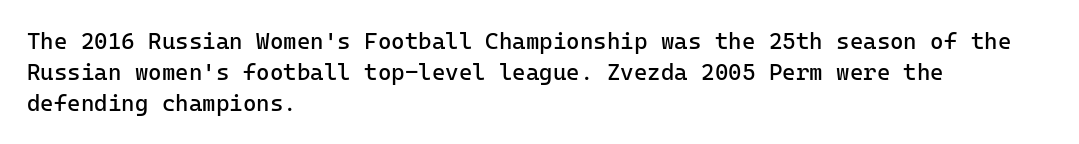
The image shows 23 px text type, upright; set left-aligned, normal line spacing (1.34x), normal letter spacing, not underlined.
